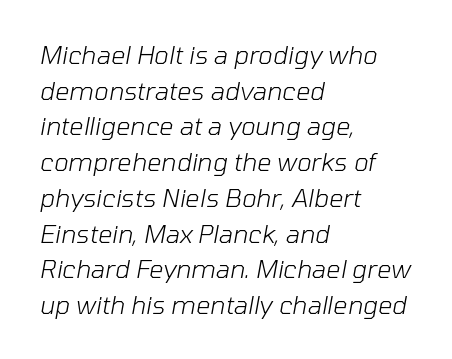
The image shows 25 px text type, italic (leaning right); set left-aligned, normal line spacing (1.43x), normal letter spacing, not underlined.
